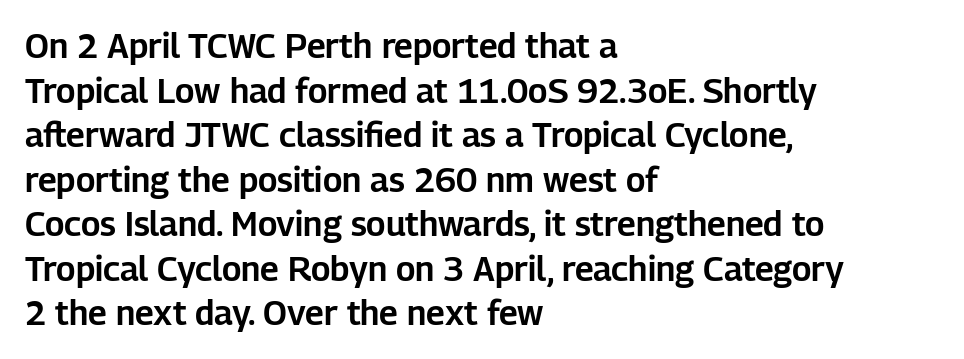
The image shows 34 px sans-serif type, upright; set left-aligned, normal line spacing (1.31x), normal letter spacing, not underlined; low stroke contrast and a medium x-height.
